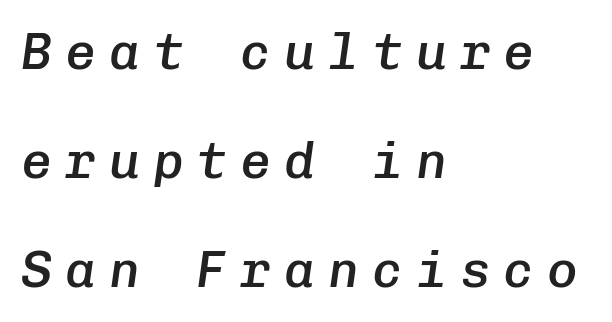
The area under the type is left untouched. This is oblique type, the kind used for emphasis or titles. You could only call the tracking loose — the letters float apart. The text block is weighted toward the left margin, trailing off unevenly rightward. Is the type bold? Partly — it's a semibold, heavier than regular but not fully bold. Looks like terminal output: every glyph gets an equal slot.
